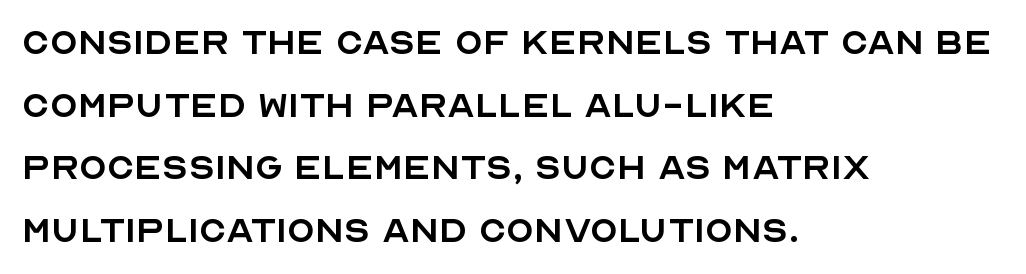
This reads as an unemphasized weight, regular at the heaviest. The string is rendered with underlining switched off. Note: no serifs on the glyphs. Think of a printed novel: that variable character pitch is what you see here. This sample is left-justified, so line endings fall wherever the words run out. Is there much room between lines? A standard amount, neither cramped nor airy.
